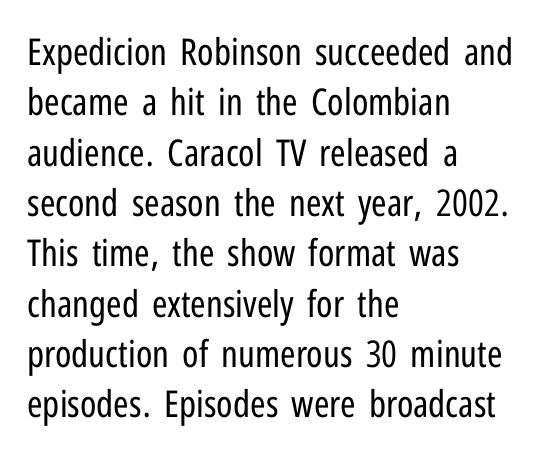
{"serif": "no", "italic": "no", "bold": "no", "weight": "regular", "width": "condensed", "stroke_contrast": "low", "x_height": "medium", "monospaced": "no", "underline": "no", "align": "left", "line_spacing": "normal", "line_spacing_ratio": 1.36, "letter_spacing": "normal", "letter_spacing_em": 0.0, "glyph_px": 37}
